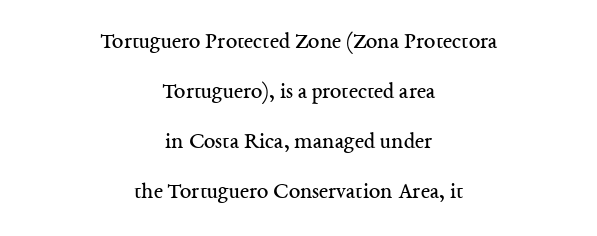
Glance below the letters and you will spot only blank space. Ordinary non-slanted type is in use. This block would shrink considerably if given ordinary leading; it's expanded now. Caption: face not bold, strokes unweighted. Is the letter spacing exaggerated? No — it looks like the ordinary default. The rendering positions every line midway between the sides.
